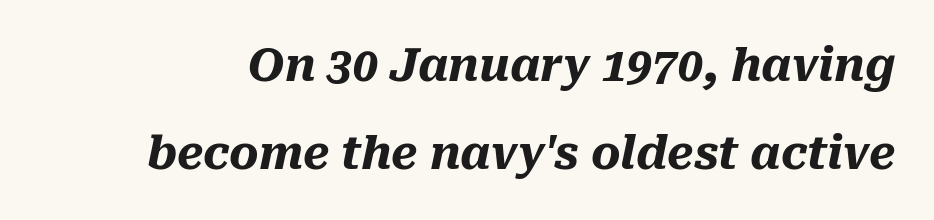
{"italic": "yes", "lean": "right", "slant_degrees": 10, "bold": "yes", "weight": "heavy", "width": "normal", "stroke_contrast": "medium", "x_height": "medium", "monospaced": "no", "underline": "no", "line_spacing": "loose", "line_spacing_ratio": 1.96, "letter_spacing": "normal", "letter_spacing_em": 0.0, "glyph_px": 45}
